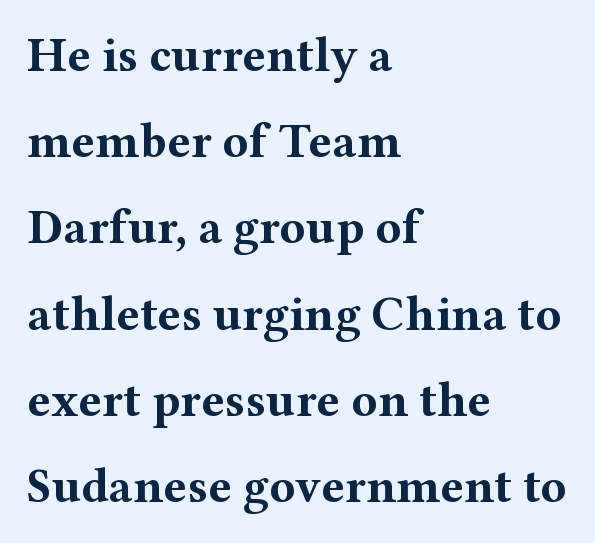
The image shows 49 px bold, wide serif type, upright; set left-aligned, line spacing 1.76x, normal letter spacing, not underlined; medium stroke contrast and a medium x-height.
